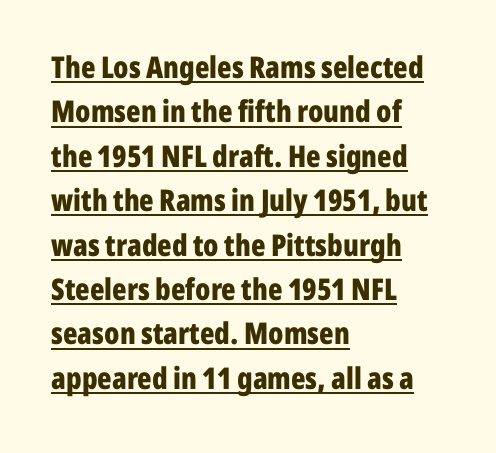
The image shows 30 px bold, condensed sans-serif type, upright; set left-aligned, normal line spacing (1.48x), normal letter spacing, underlined; low stroke contrast and a medium x-height.
